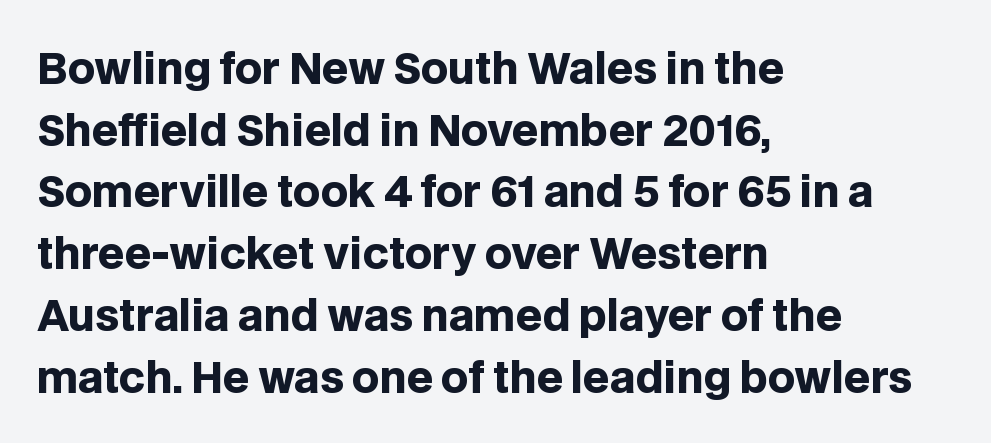
{"serif": "no", "italic": "no", "bold": "yes", "weight": "heavy", "width": "normal", "stroke_contrast": "low", "x_height": "large", "monospaced": "no", "underline": "no", "align": "left", "line_spacing": "normal", "line_spacing_ratio": 1.47, "letter_spacing": "normal", "letter_spacing_em": 0.0, "glyph_px": 42}
